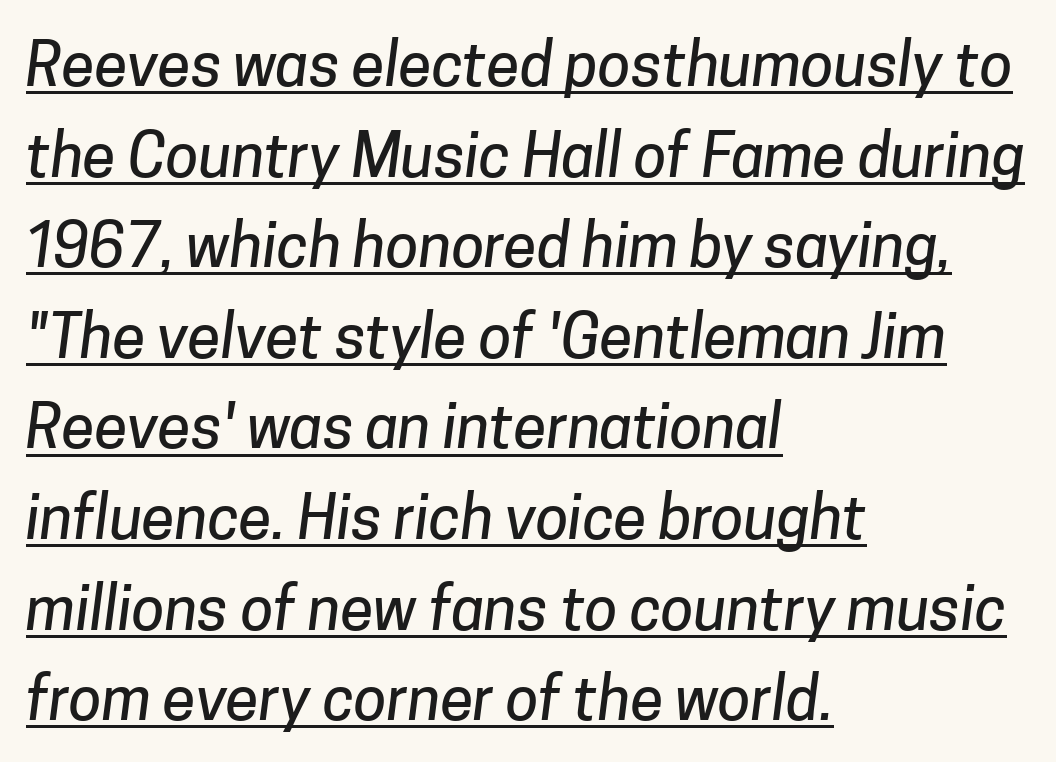
The image shows 60 px sans-serif type; set left-aligned, normal line spacing (1.51x), normal letter spacing, underlined; low stroke contrast and a medium x-height.
